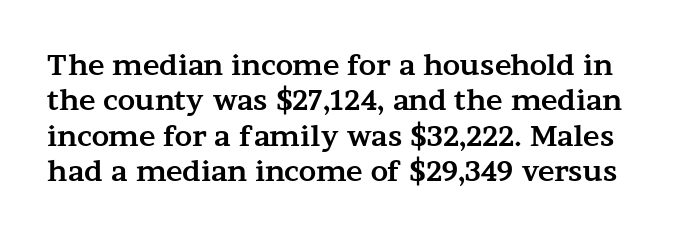
The image shows 28 px bold, wide serif type, upright; set normal line spacing (1.26x), normal letter spacing, not underlined; medium stroke contrast and a medium x-height.
